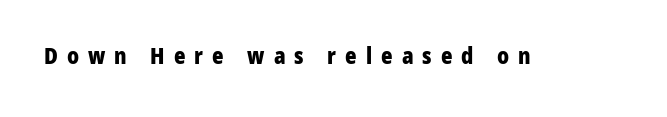
Q: Is the text bold? A: Yes.
Q: Is the text italic (slanted)? A: No, it is upright.
Q: Is the text underlined? A: No.
Q: Is the spacing between letters normal or unusually wide? A: Unusually wide.
